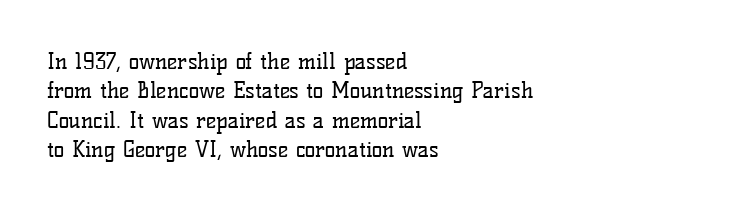
Q: Is the text bold? A: No.
Q: Is the text italic (slanted)? A: No, it is upright.
Q: Is the text underlined? A: No.
Q: How is the paragraph aligned? A: Left-aligned.
Q: Is the spacing between letters normal or unusually wide? A: Normal.
Q: Is the spacing between lines tight, normal or loose? A: Normal.
